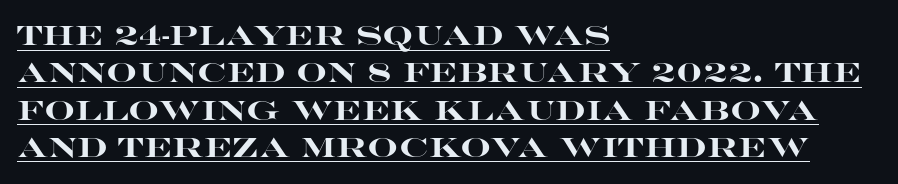
Q: Is the text bold? A: Yes.
Q: Is the text italic (slanted)? A: No, it is upright.
Q: Is the text underlined? A: Yes.
Q: How is the paragraph aligned? A: Left-aligned.
Q: Is the spacing between letters normal or unusually wide? A: Normal.
Q: Is the spacing between lines tight, normal or loose? A: Normal.
